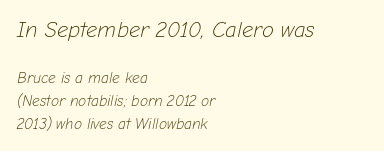
The image shows 22 px text type, italic (leaning right); set left-aligned, normal line spacing (1.55x), normal letter spacing, not underlined; the first (top) block is 1.47x larger.
